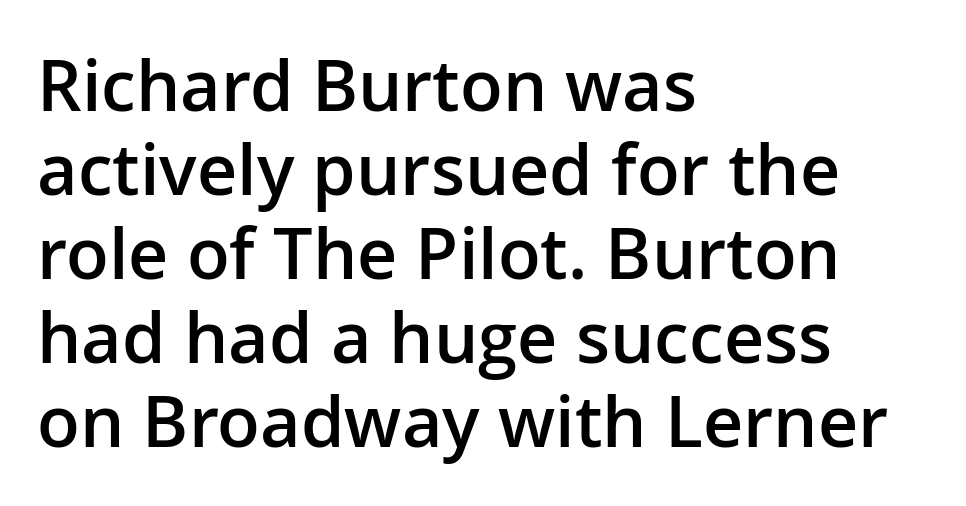
{"serif": "no", "italic": "no", "bold": "semi", "weight": "semibold", "width": "normal", "stroke_contrast": "low", "x_height": "medium", "monospaced": "no", "underline": "no", "align": "left", "line_spacing_ratio": 1.2, "letter_spacing": "normal", "letter_spacing_em": 0.0, "glyph_px": 70}
